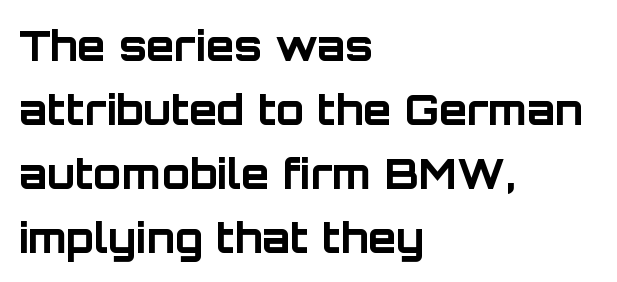
The image shows 41 px bold sans-serif type, upright; set left-aligned, normal line spacing (1.56x), normal letter spacing, not underlined; low stroke contrast and a large x-height.
